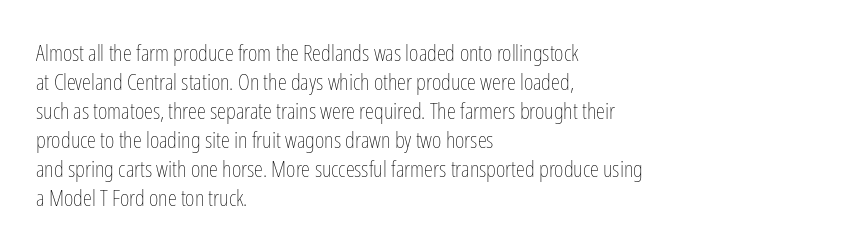
A typesetter would call this zero additional tracking. If you drew a line through each stem, it would be perfectly vertical. This block has exactly the height ordinary leading produces. Teacher's note: observe the even left margin — that is flush-left alignment. The area under the type is left untouched. This is not heavy type; no bold has been used.
